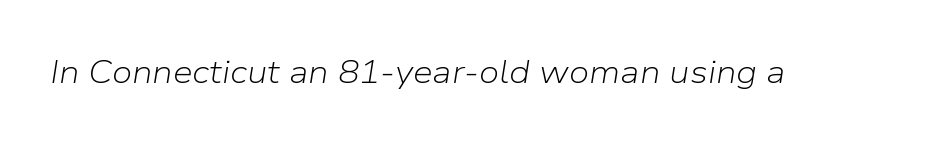
The image shows 32 px light type, italic (leaning right); set normal letter spacing, not underlined; low stroke contrast and a medium x-height.
